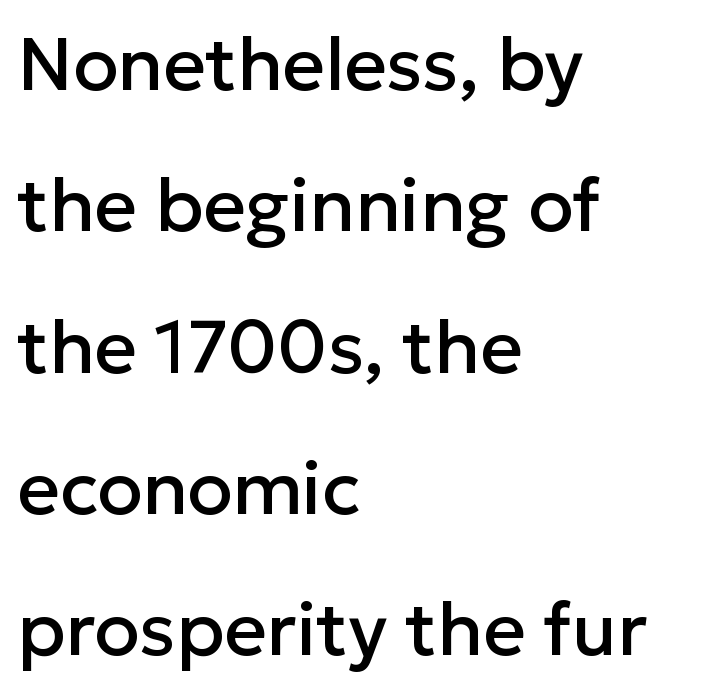
Q: Is the text italic (slanted)? A: No, it is upright.
Q: Is the typeface a serif or a sans-serif typeface? A: Sans-serif.
Q: Is the text underlined? A: No.
Q: How is the paragraph aligned? A: Left-aligned.
Q: Is the spacing between letters normal or unusually wide? A: Normal.
Q: Is the spacing between lines tight, normal or loose? A: Loose.
Q: Width (condensed, normal, or wide)? A: Normal.
Q: Stroke contrast? A: Low.
Q: x-height? A: Medium.
Q: Monospaced? A: No.
